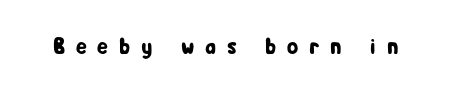
{"italic": "no", "underline": "no", "letter_spacing": "wide", "letter_spacing_em": 0.47, "glyph_px": 23}
